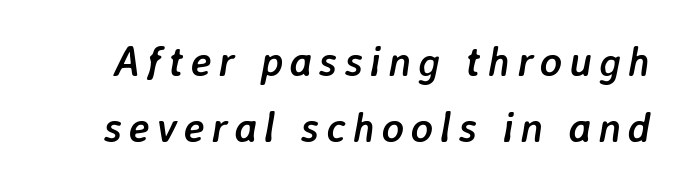
{"italic": "yes", "lean": "right", "slant_degrees": 7, "bold": "yes", "weight": "semibold", "width": "normal", "stroke_contrast": "low", "x_height": "medium", "monospaced": "no", "underline": "no", "line_spacing": "normal", "line_spacing_ratio": 1.56, "glyph_px": 42}
